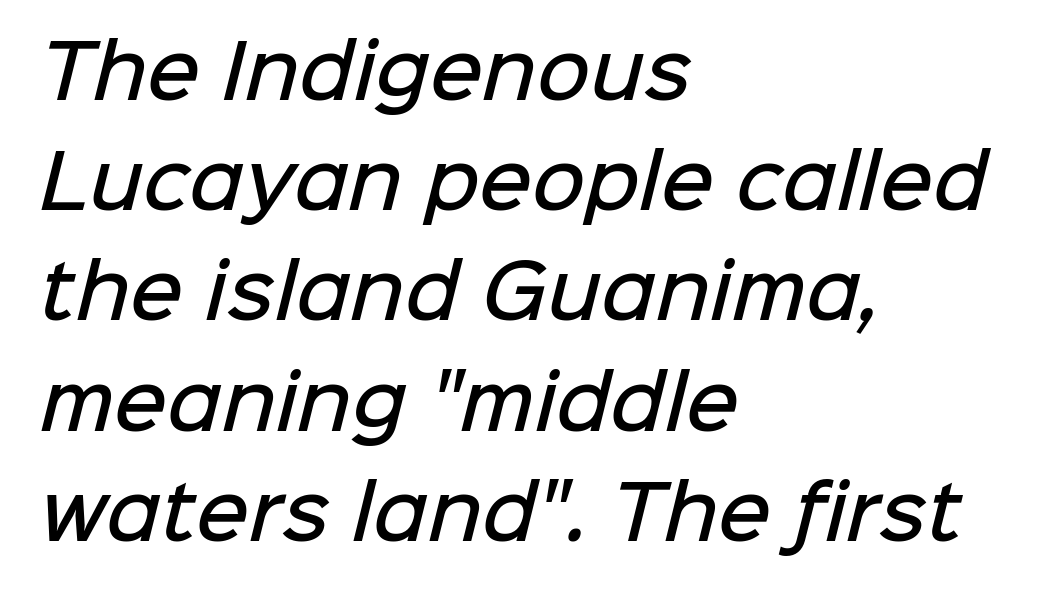
Reading down the block, your eye returns to a fixed left position each line. Underline: absent. Words appear dense and cohesive because spacing is normal. A typesetter would call this proportional, since set widths differ per character. This is moderately heavy type, rendered in semibold. The rendering shows plain stroke endings on the letterforms — a sans-serif design.
